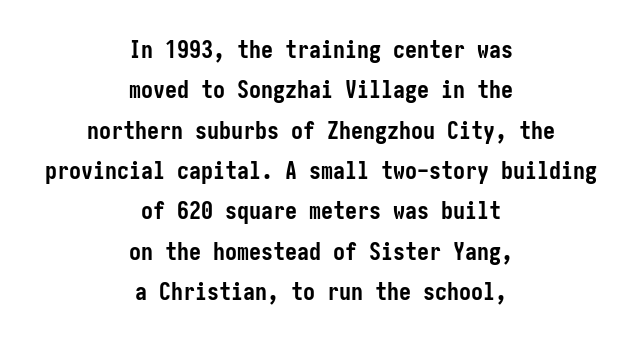
Q: Is the text bold? A: Yes.
Q: Is the text italic (slanted)? A: No, it is upright.
Q: Is the text underlined? A: No.
Q: How is the paragraph aligned? A: Centered.
Q: Is the spacing between letters normal or unusually wide? A: Normal.
Q: Is the spacing between lines tight, normal or loose? A: Normal.
